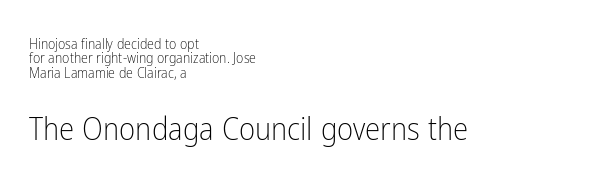
{"serif": "no", "italic": "no", "bold": "no", "weight": "light", "width": "condensed", "stroke_contrast": "low", "x_height": "medium", "monospaced": "no", "underline": "no", "align": "left", "line_spacing": "tight", "line_spacing_ratio": 1.03, "letter_spacing": "normal", "letter_spacing_em": 0.0, "larger_block": "second", "size_ratio": 2.21, "glyph_px": 31}
